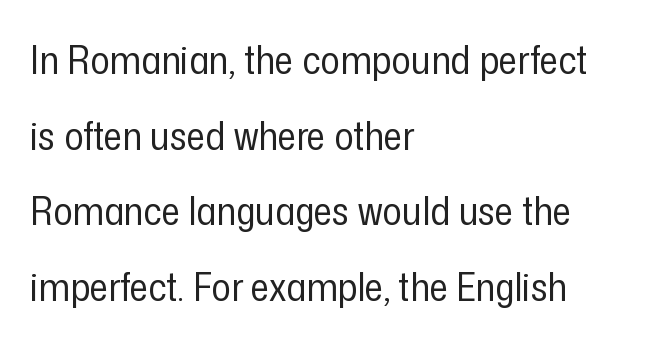
{"serif": "no", "italic": "no", "bold": "no", "weight": "regular", "width": "condensed", "stroke_contrast": "low", "x_height": "medium", "monospaced": "no", "underline": "no", "align": "left", "line_spacing_ratio": 1.89, "letter_spacing": "normal", "letter_spacing_em": 0.0, "glyph_px": 40}
